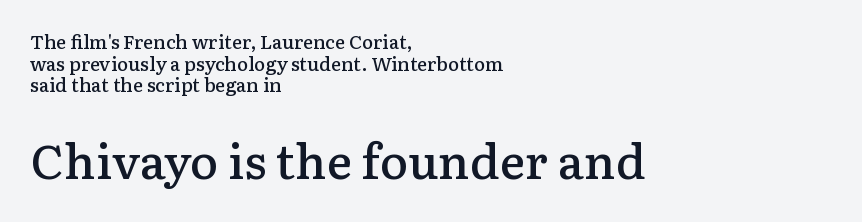
Q: Is the text bold? A: Semi-bold.
Q: Is the text italic (slanted)? A: No, it is upright.
Q: Is the typeface a serif or a sans-serif typeface? A: Serif.
Q: Is the text underlined? A: No.
Q: How is the paragraph aligned? A: Left-aligned.
Q: Is the spacing between letters normal or unusually wide? A: Normal.
Q: Is the spacing between lines tight, normal or loose? A: Tight.
Q: Which block of text is set in a larger size, the first (top) or the second (bottom)? A: The second (bottom) one.
Q: Width (condensed, normal, or wide)? A: Normal.
Q: Stroke contrast? A: Low.
Q: x-height? A: Medium.
Q: Monospaced? A: No.
